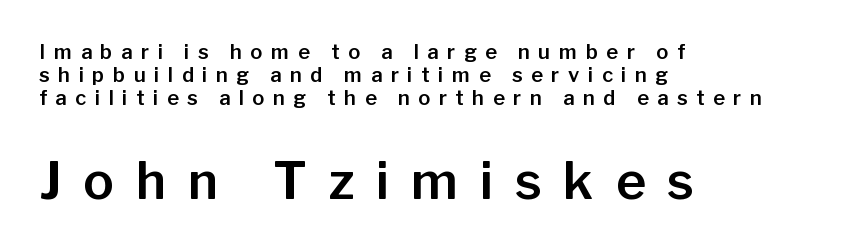
The image shows 51 px sans-serif type, upright; set left-aligned, tight line spacing (1.15x), unusually wide letter spacing (+0.43 em), not underlined; the second (bottom) block is 2.55x larger; low stroke contrast and a medium x-height.
